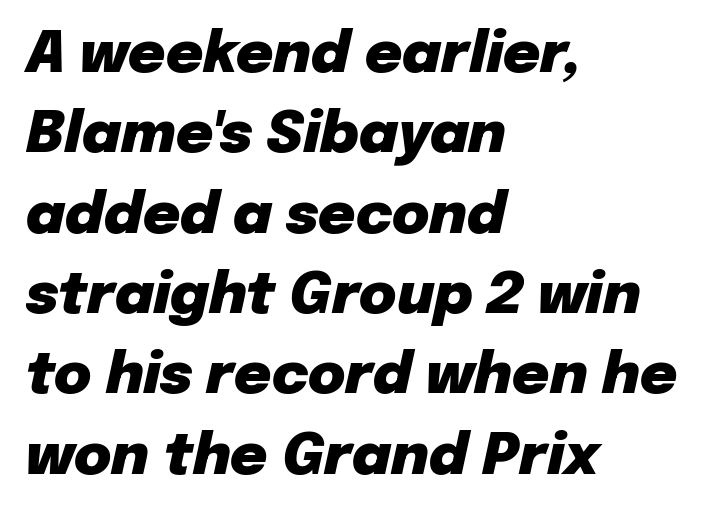
Q: Is the text bold? A: Yes.
Q: Is the text italic (slanted)? A: Yes, it leans right by about 12 degrees.
Q: Is the text underlined? A: No.
Q: How is the paragraph aligned? A: Left-aligned.
Q: Is the spacing between letters normal or unusually wide? A: Normal.
Q: Is the spacing between lines tight, normal or loose? A: Normal.
Q: Width (condensed, normal, or wide)? A: Normal.
Q: Stroke contrast? A: Low.
Q: x-height? A: Medium.
Q: Monospaced? A: No.
